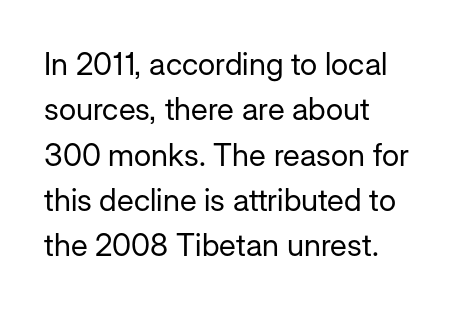
Is this a fixed-width face? No — the glyphs have proportional, varying widths. Bare-footed words on every line. Short and long lines alike share a common starting point at left. Between one letter and the next there's only the usual sliver of space. The specimen reads as upright at a glance.
